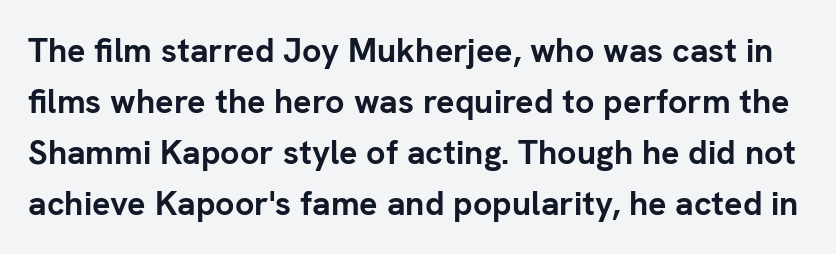
{"serif": "no", "italic": "no", "bold": "yes", "weight": "semibold", "width": "normal", "stroke_contrast": "low", "x_height": "medium", "monospaced": "no", "underline": "no", "line_spacing": "normal", "line_spacing_ratio": 1.5, "letter_spacing": "normal", "letter_spacing_em": 0.0, "glyph_px": 34}
